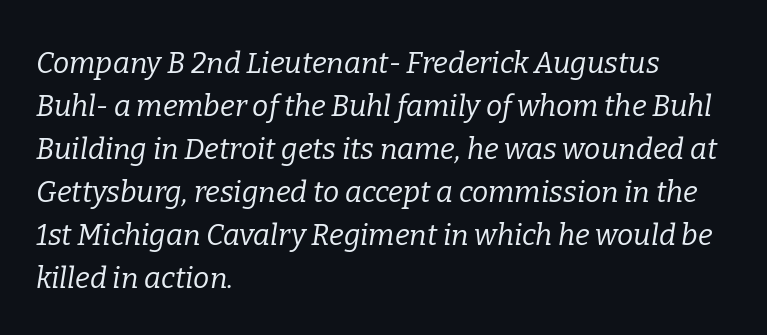
The image shows 29 px regular-weight serif type, italic (leaning right); set left-aligned, normal line spacing (1.48x), normal letter spacing, not underlined; low stroke contrast and a medium x-height.
